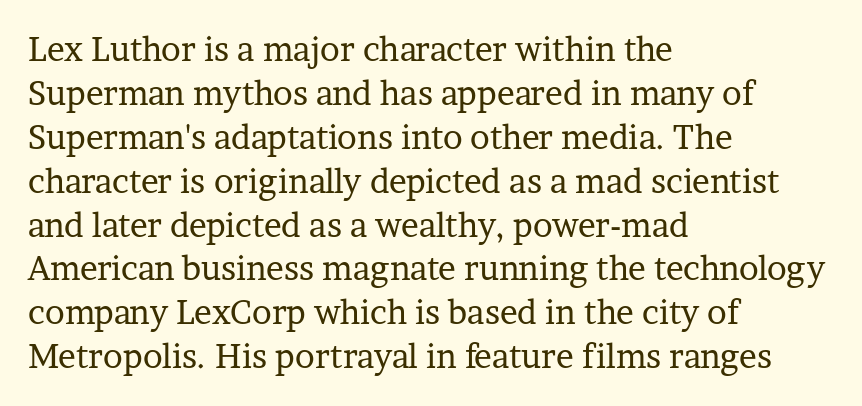
The letters advance in unequal steps, a hallmark of proportional type. The face used here is rendered with its standard letterfit. The lines in this sample share a left origin and differ only in where they stop. Check the space under the baseline: it is left empty. This block has exactly the height ordinary leading produces. Is this a sans? No — the strokes have serifs.
